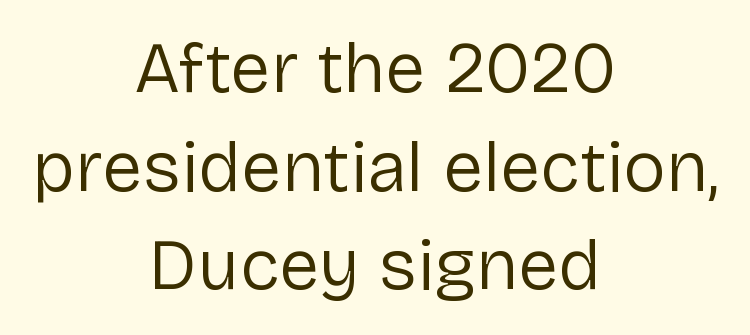
The image shows 72 px regular-weight sans-serif type, upright; set centered, normal line spacing (1.37x), normal letter spacing, not underlined; low stroke contrast and a medium x-height.
